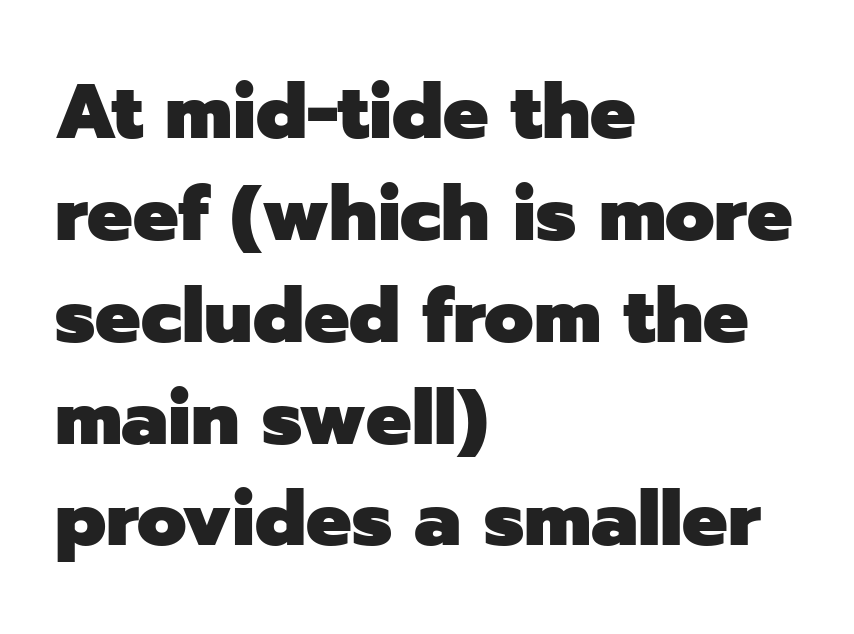
The image shows 76 px heavy sans-serif type, upright; set left-aligned, normal line spacing (1.34x), normal letter spacing, not underlined; low stroke contrast and a medium x-height.
